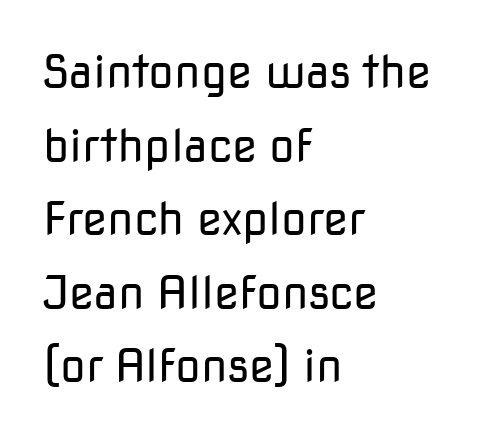
{"serif": "no", "italic": "no", "bold": "no", "weight": "regular", "width": "normal", "stroke_contrast": "low", "x_height": "medium", "monospaced": "no", "underline": "no", "align": "left", "line_spacing": "normal", "line_spacing_ratio": 1.6, "letter_spacing": "normal", "letter_spacing_em": 0.0, "glyph_px": 46}
